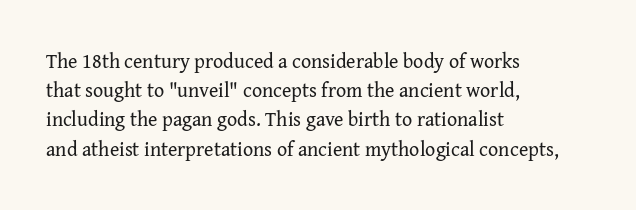
Q: Is the text bold? A: No.
Q: Is the text italic (slanted)? A: No, it is upright.
Q: Is the text underlined? A: No.
Q: How is the paragraph aligned? A: Left-aligned.
Q: Is the spacing between letters normal or unusually wide? A: Normal.
Q: Is the spacing between lines tight, normal or loose? A: Normal.
